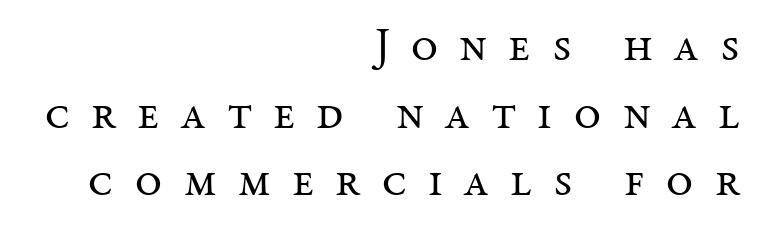
Characters follow at a spacing far wider than the type designer built in. Designer's note — italics off, roman on. Weight: not bold — regular or lighter. Compared with a flush-left layout, this one pins lines to the opposite, right side.
